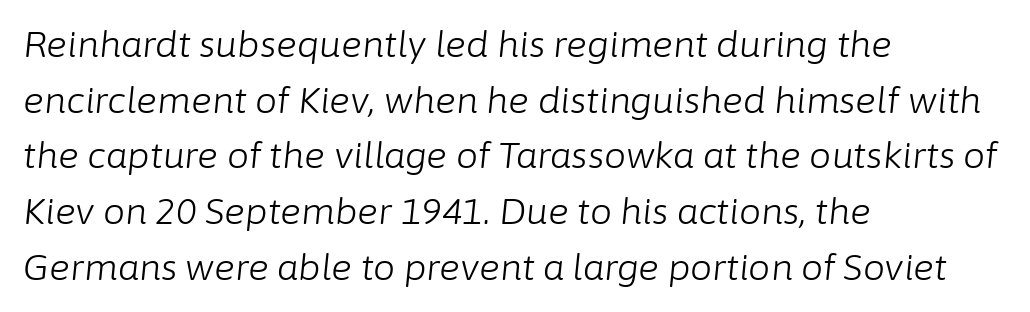
Q: Is the text bold? A: No.
Q: Is the text italic (slanted)? A: Yes, it leans right by about 6 degrees.
Q: Is the text underlined? A: No.
Q: How is the paragraph aligned? A: Left-aligned.
Q: Is the spacing between letters normal or unusually wide? A: Normal.
Q: Is the spacing between lines tight, normal or loose? A: Normal.
Q: Width (condensed, normal, or wide)? A: Normal.
Q: Stroke contrast? A: Low.
Q: x-height? A: Medium.
Q: Monospaced? A: No.
